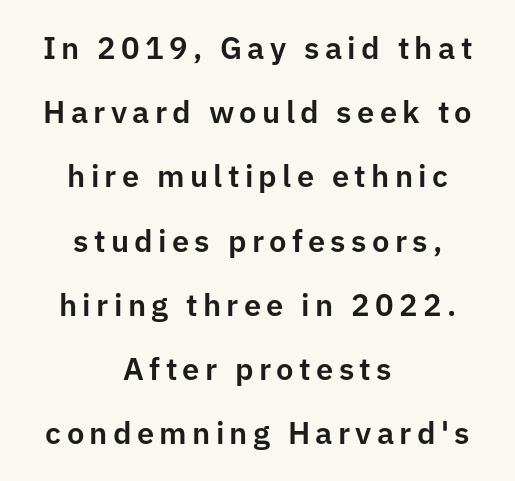
The image shows 31 px sans-serif type, upright; set centered, loose line spacing (2.07x), not underlined; low stroke contrast and a medium x-height.
